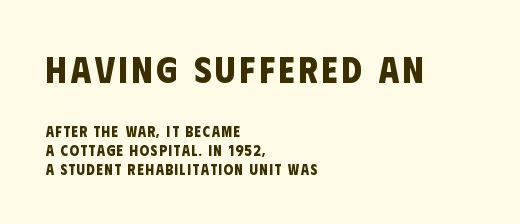
{"serif": "no", "bold": "yes", "weight": "bold", "width": "condensed", "stroke_contrast": "low", "x_height": "large", "monospaced": "no", "underline": "no", "align": "left", "line_spacing": "normal", "line_spacing_ratio": 1.26, "larger_block": "first", "size_ratio": 2.47, "glyph_px": 37}
